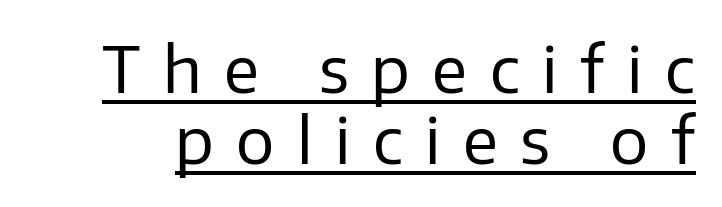
The image shows 64 px regular-weight sans-serif type, upright; set tight line spacing (1.11x), unusually wide letter spacing (+0.35 em), underlined; low stroke contrast and a medium x-height.
